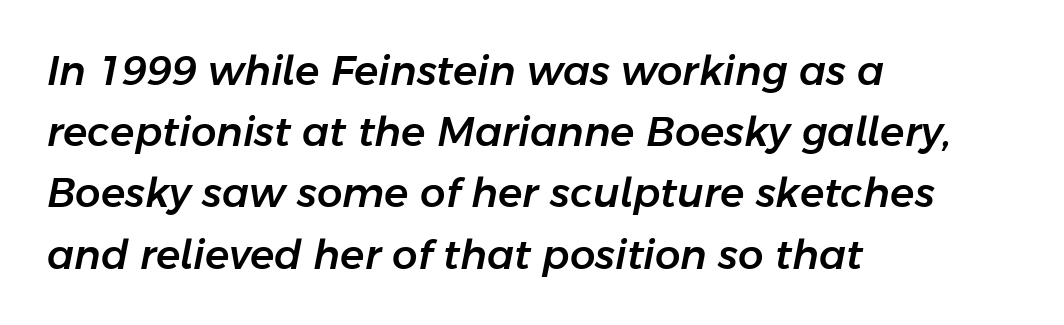
Q: Is the text italic (slanted)? A: Yes, it leans right by about 11 degrees.
Q: Is the text underlined? A: No.
Q: How is the paragraph aligned? A: Left-aligned.
Q: Is the spacing between letters normal or unusually wide? A: Normal.
Q: Is the spacing between lines tight, normal or loose? A: Normal.
Q: Width (condensed, normal, or wide)? A: Normal.
Q: Stroke contrast? A: Low.
Q: x-height? A: Medium.
Q: Monospaced? A: No.
